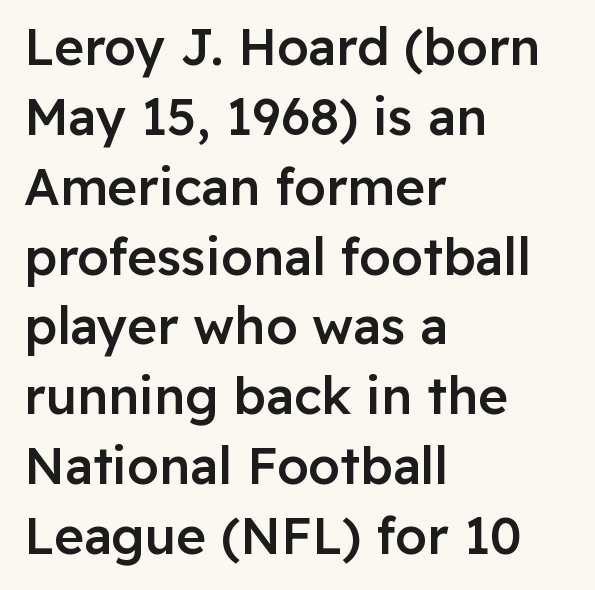
The image shows 51 px semibold sans-serif type, upright; set left-aligned, normal line spacing (1.37x), normal letter spacing, not underlined; low stroke contrast and a medium x-height.
